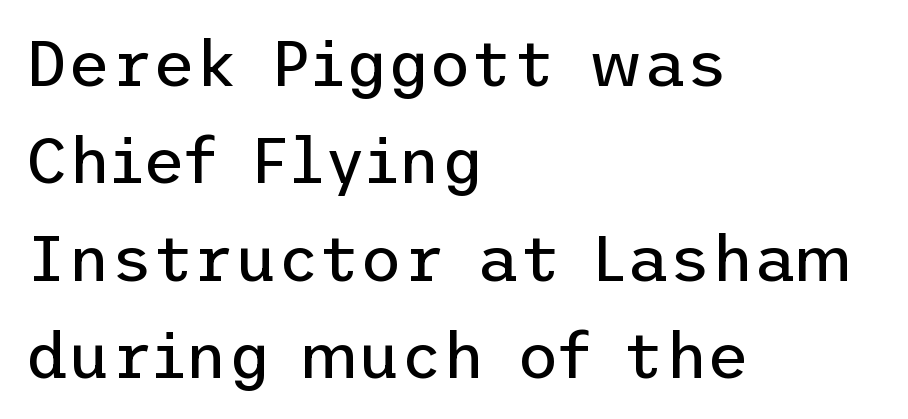
Underlining? Definitely not there. Typeset ragged right — the left edge is the straight one. When letters stand straight like this, we call the style roman or upright. The strokes carry an ordinary text weight at most.
